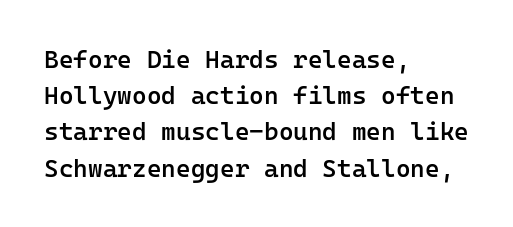
Caption: semibold face, moderately heavy strokes. Type without underlining. Quick note: interline space is typical. Vertical strokes here are truly vertical. Caption: multi-line text, flush left, ragged right.
